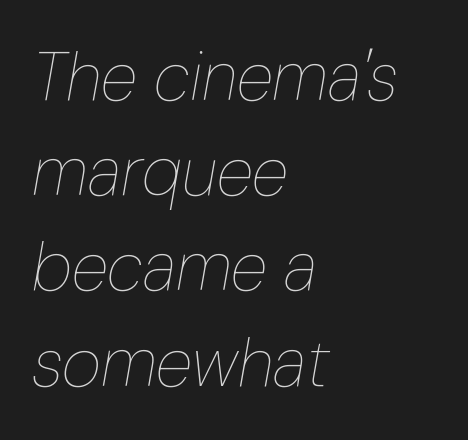
The image shows 68 px thin, condensed type, italic (leaning right); set left-aligned, normal line spacing (1.4x), normal letter spacing, not underlined; low stroke contrast and a medium x-height.
